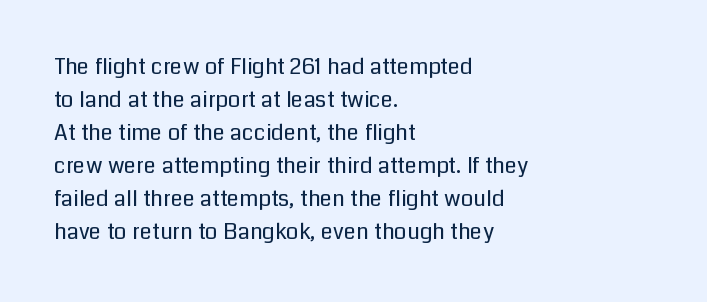
In terms of leading, this rendering sits right in the middle. Quick note: not italic, upright. Stems here are at most as thick as an everyday book face. Letter spacing: default.
